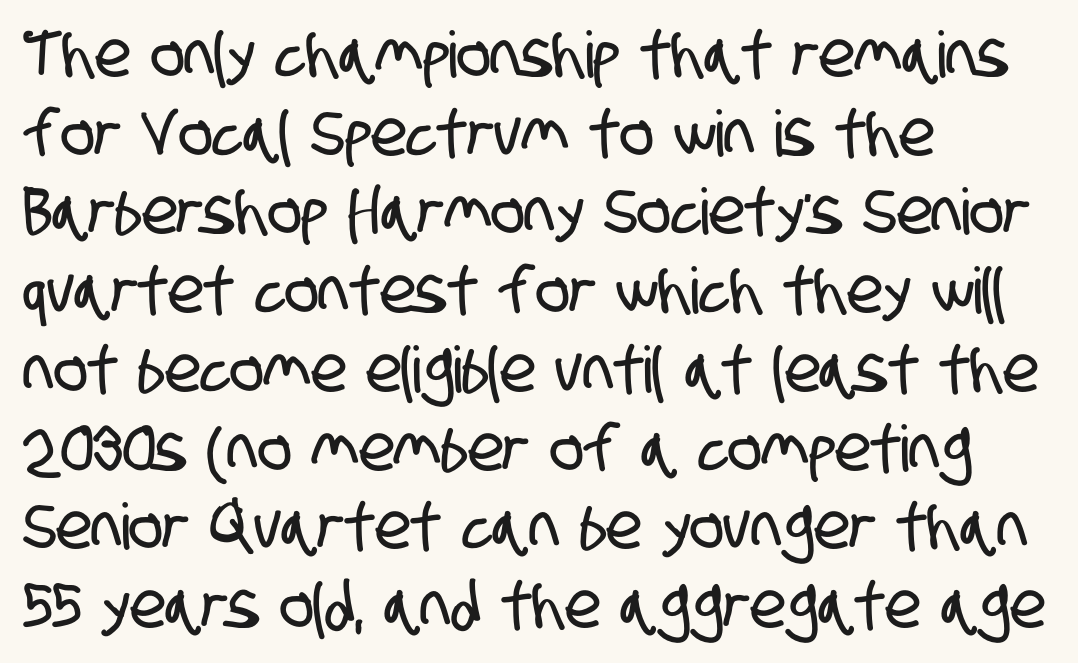
The glyphs in this specimen are sans serif. Only glyphs here, with clear space below each row. These lines are set flush left with a ragged right edge. Students, note that the glyphs here touch the page at normal intervals.
